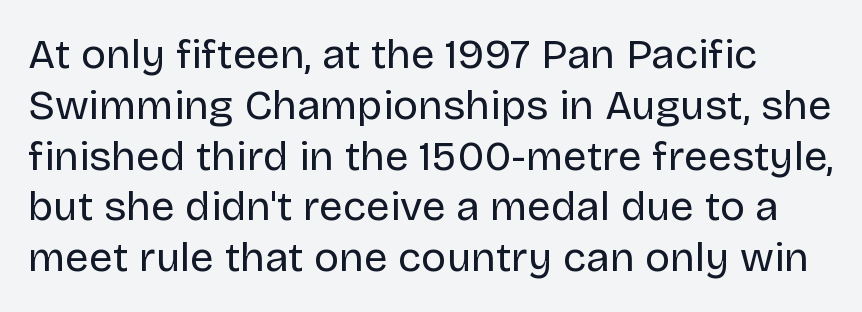
Nothing unusual about the tracking: characters are spaced as the font intends. Every stem runs plumb, perpendicular to the baseline. Font category for this specimen: sans-serif. No word sits above an underline.
